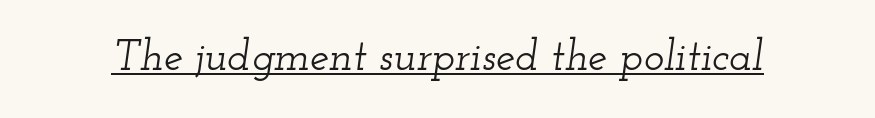
Q: Is the text italic (slanted)? A: Yes, it leans right by about 12 degrees.
Q: Is the typeface a serif or a sans-serif typeface? A: Serif.
Q: Is the text underlined? A: Yes.
Q: Is the spacing between letters normal or unusually wide? A: Normal.
Q: Width (condensed, normal, or wide)? A: Wide.
Q: Stroke contrast? A: Low.
Q: x-height? A: Small.
Q: Monospaced? A: No.
